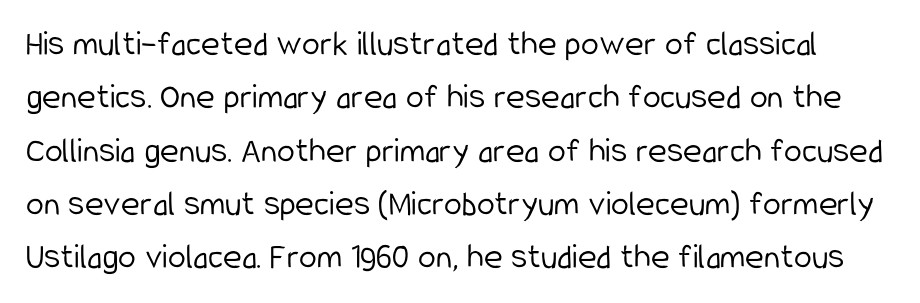
{"serif": "no", "italic": "no", "bold": "no", "weight": "light", "width": "condensed", "stroke_contrast": "low", "x_height": "medium", "monospaced": "no", "underline": "no", "line_spacing": "normal", "line_spacing_ratio": 1.48, "letter_spacing": "normal", "letter_spacing_em": 0.0, "glyph_px": 36}
